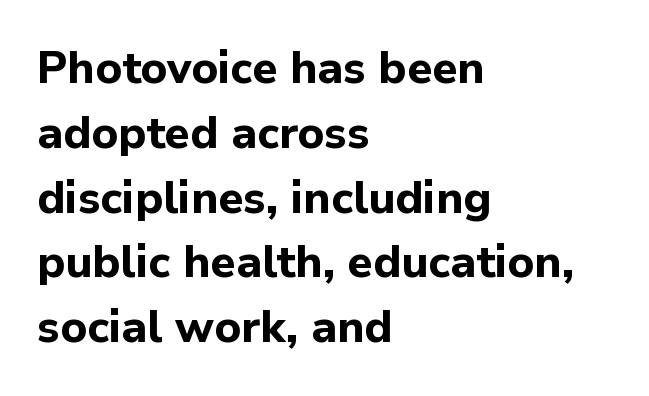
The image shows 45 px bold sans-serif type, upright; set left-aligned, normal line spacing (1.44x), normal letter spacing, not underlined; low stroke contrast and a medium x-height.
